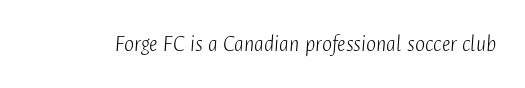
Q: Is the text bold? A: No.
Q: Is the text italic (slanted)? A: Yes, it leans right by about 4 degrees.
Q: Is the text underlined? A: No.
Q: Is the spacing between letters normal or unusually wide? A: Normal.
